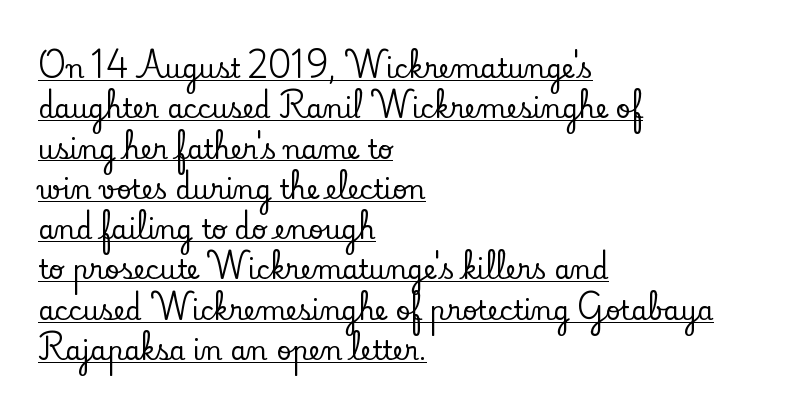
The image shows 26 px text type, upright; set left-aligned, normal line spacing (1.55x), normal letter spacing, underlined.
